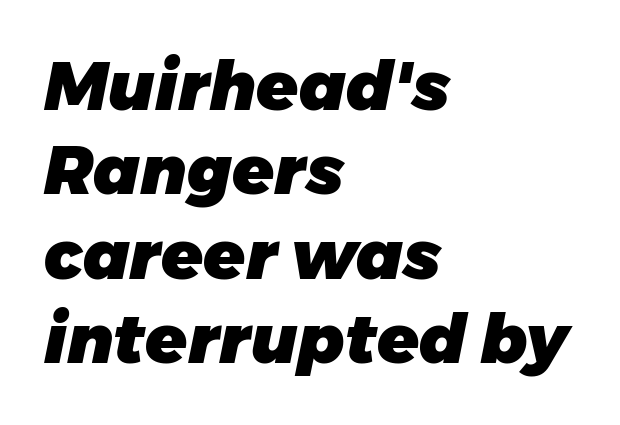
Descender tails drop into unmarked territory. What weight is shown? A full bold with thick strokes. Caption: multi-line text, flush left, ragged right. Proportional: the letters do not fall into vertical columns.
